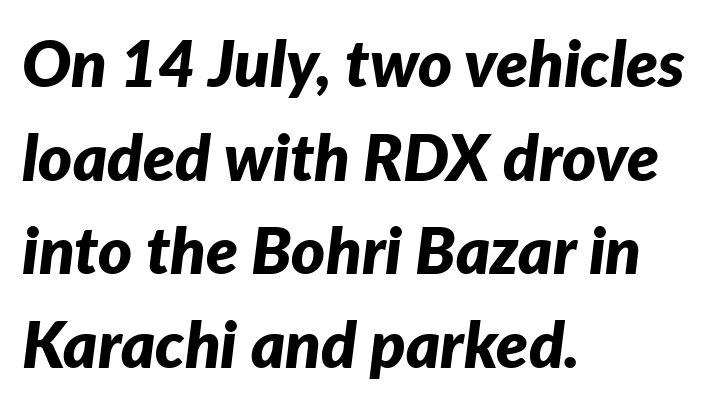
{"italic": "yes", "lean": "right", "slant_degrees": 7, "bold": "yes", "weight": "bold", "width": "normal", "stroke_contrast": "low", "x_height": "medium", "monospaced": "no", "underline": "no", "align": "left", "line_spacing": "normal", "line_spacing_ratio": 1.44, "letter_spacing": "normal", "letter_spacing_em": 0.0, "glyph_px": 65}
